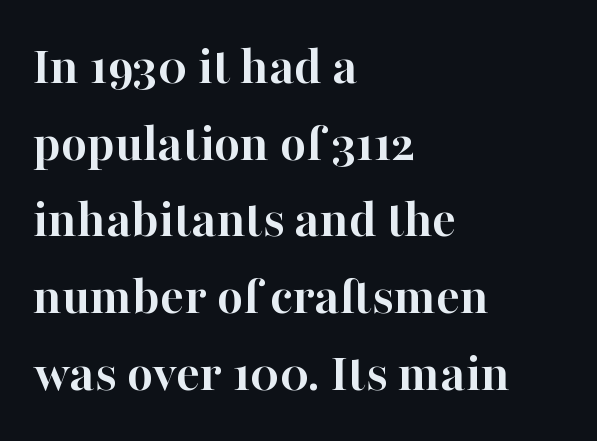
{"serif": "yes", "italic": "no", "bold": "yes", "weight": "semibold", "width": "normal", "stroke_contrast": "high", "x_height": "medium", "monospaced": "no", "underline": "no", "align": "left", "line_spacing": "normal", "line_spacing_ratio": 1.37, "letter_spacing": "normal", "letter_spacing_em": 0.0, "glyph_px": 56}
